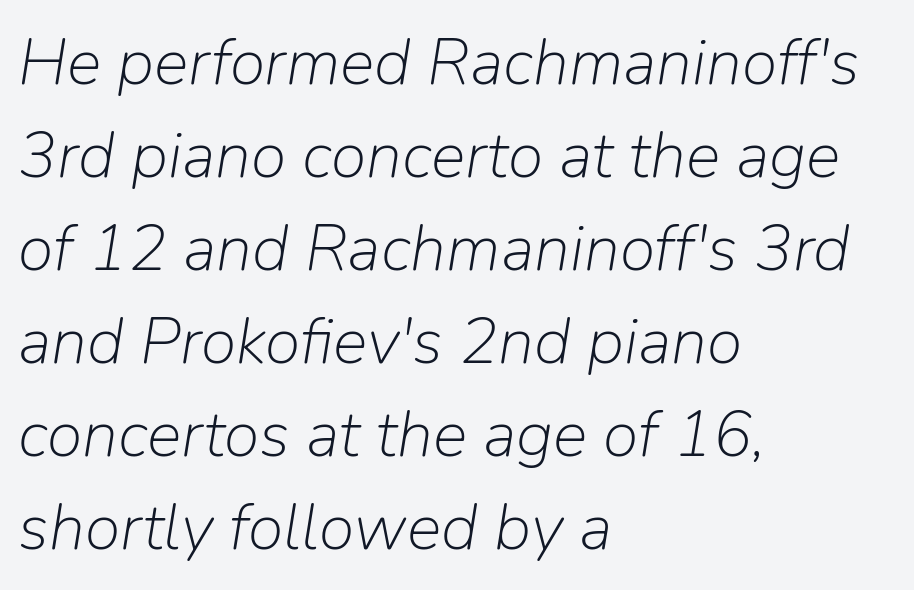
Q: Is the text bold? A: No.
Q: Is the text italic (slanted)? A: Yes, it leans right by about 9 degrees.
Q: Is the text underlined? A: No.
Q: How is the paragraph aligned? A: Left-aligned.
Q: Is the spacing between letters normal or unusually wide? A: Normal.
Q: Is the spacing between lines tight, normal or loose? A: Normal.
Q: Width (condensed, normal, or wide)? A: Normal.
Q: Stroke contrast? A: Low.
Q: x-height? A: Medium.
Q: Monospaced? A: No.
